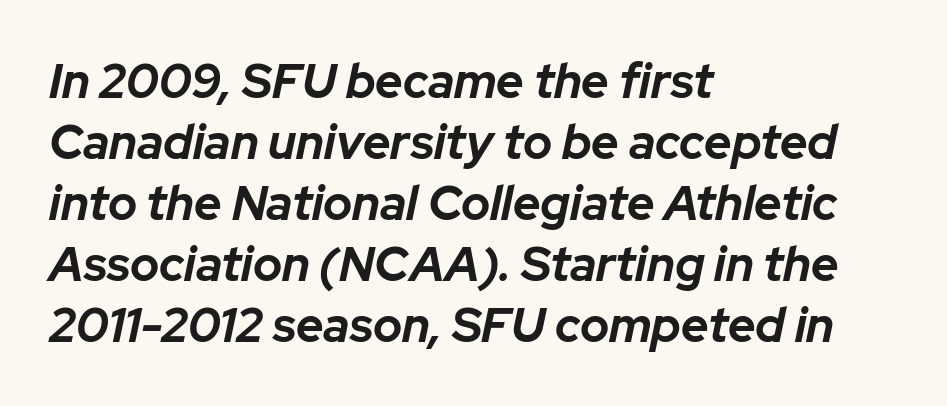
Quick note: italic. Descenders hang freely into open space. Where is the straight margin? On the left. Character widths vary here, with narrow letters taking less room than wide ones.
